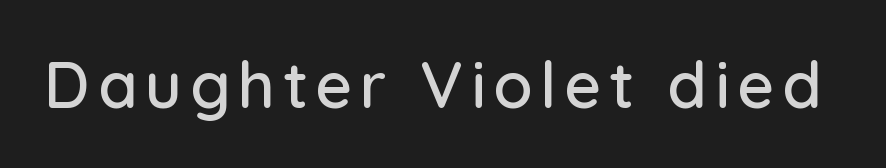
Observe the absence of serifs on each vertical stroke in this sample. No word sits above an underline. Spacing verdict: proportional, widths tailored to each character. No italicization has been applied; the sample stays upright.
